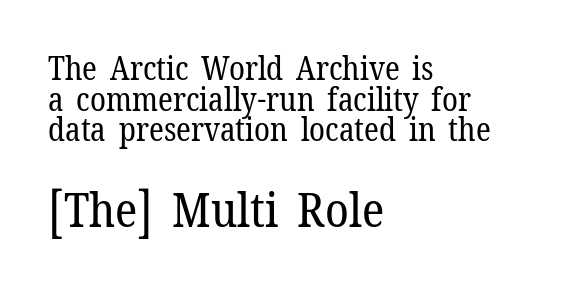
Q: Is the text bold? A: No.
Q: Is the text italic (slanted)? A: No, it is upright.
Q: Is the typeface a serif or a sans-serif typeface? A: Serif.
Q: Is the text underlined? A: No.
Q: How is the paragraph aligned? A: Left-aligned.
Q: Is the spacing between letters normal or unusually wide? A: Normal.
Q: Is the spacing between lines tight, normal or loose? A: Tight.
Q: Which block of text is set in a larger size, the first (top) or the second (bottom)? A: The second (bottom) one.
Q: Width (condensed, normal, or wide)? A: Normal.
Q: Stroke contrast? A: Low.
Q: x-height? A: Medium.
Q: Monospaced? A: No.
